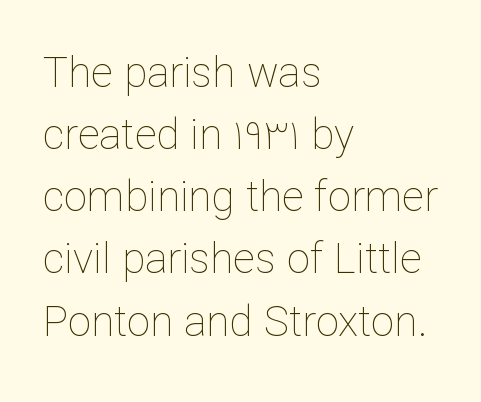
The image shows 42 px thin type, upright; set left-aligned, normal line spacing (1.48x), normal letter spacing, not underlined; low stroke contrast and a medium x-height.
